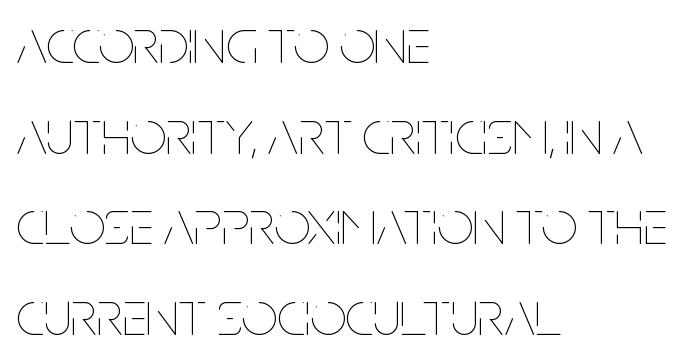
Style check: upright. There is no visible air inserted between adjacent glyphs. Every row of glyphs begins at an identical x-position on the left. On a weight scale, this lands at 450 or below.
